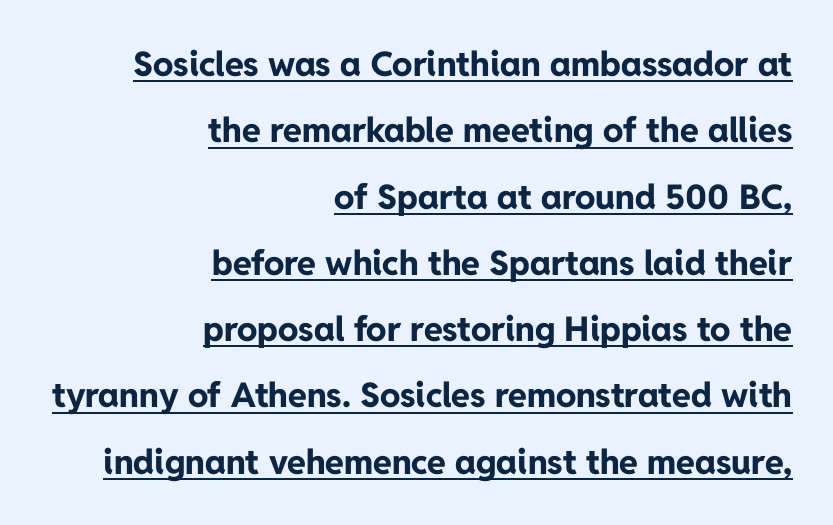
The image shows 34 px bold sans-serif type, upright; set right-aligned, loose line spacing (1.95x), normal letter spacing, underlined; low stroke contrast and a medium x-height.
